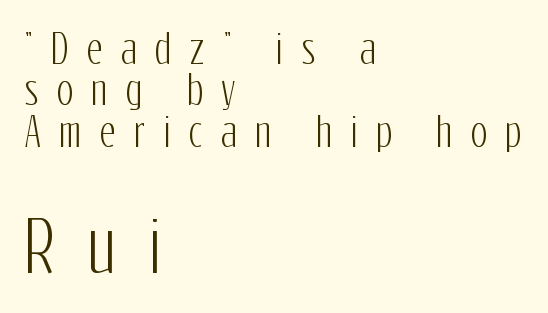
{"serif": "no", "italic": "no", "width": "condensed", "stroke_contrast": "low", "x_height": "medium", "monospaced": "no", "underline": "no", "align": "left", "line_spacing": "tight", "line_spacing_ratio": 1.06, "letter_spacing": "wide", "letter_spacing_em": 0.47, "larger_block": "second", "size_ratio": 1.77, "glyph_px": 69}
